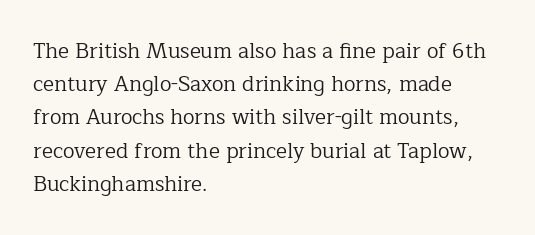
Q: Is the text bold? A: No.
Q: Is the text italic (slanted)? A: No, it is upright.
Q: Is the text underlined? A: No.
Q: How is the paragraph aligned? A: Left-aligned.
Q: Is the spacing between letters normal or unusually wide? A: Normal.
Q: Is the spacing between lines tight, normal or loose? A: Normal.
